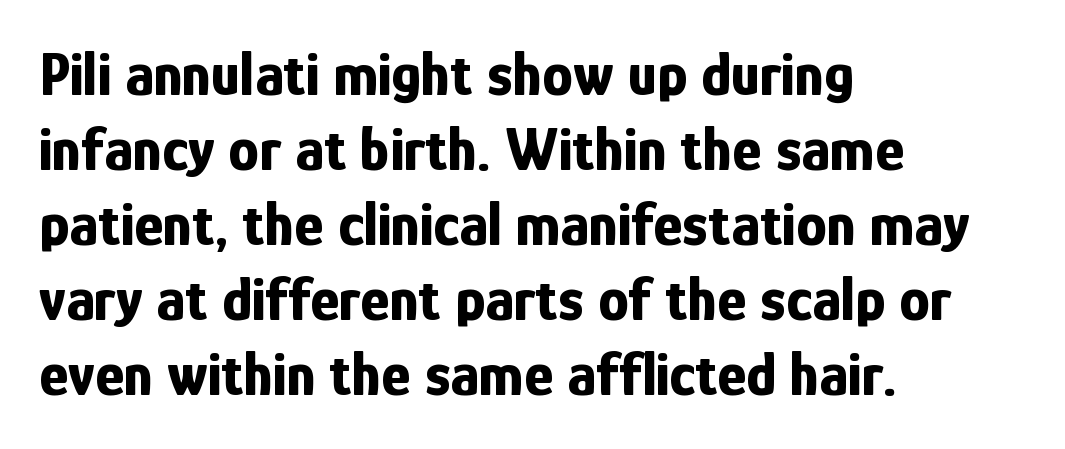
The image shows 62 px bold, condensed sans-serif type, upright; set left-aligned, line spacing 1.21x, normal letter spacing, not underlined; low stroke contrast and a medium x-height.
